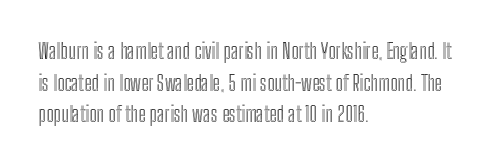
{"italic": "no", "underline": "no", "align": "left", "line_spacing": "normal", "line_spacing_ratio": 1.51, "letter_spacing": "normal", "letter_spacing_em": 0.0, "glyph_px": 21}
